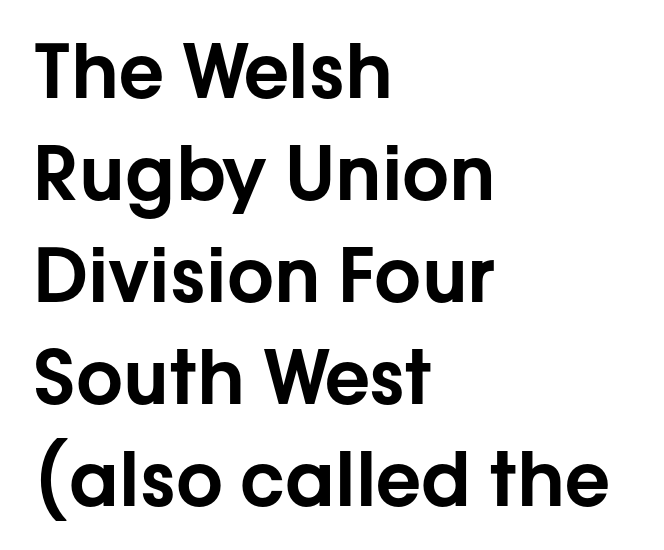
The image shows 74 px sans-serif type, upright; set left-aligned, normal line spacing (1.38x), normal letter spacing, not underlined; low stroke contrast and a medium x-height.
